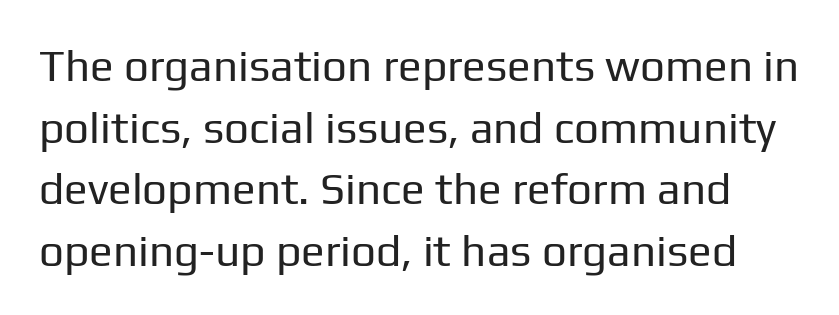
Type style note: lacks serifs. Check under the words: just untouched page. What stands out about the letter spacing? Nothing — it is the standard amount. A roman cut, with each character standing at attention.
